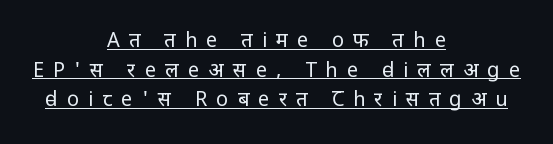
{"italic": "no", "bold": "no", "underline": "yes", "align": "center", "line_spacing": "normal", "line_spacing_ratio": 1.48, "letter_spacing": "wide", "letter_spacing_em": 0.46, "glyph_px": 20}
